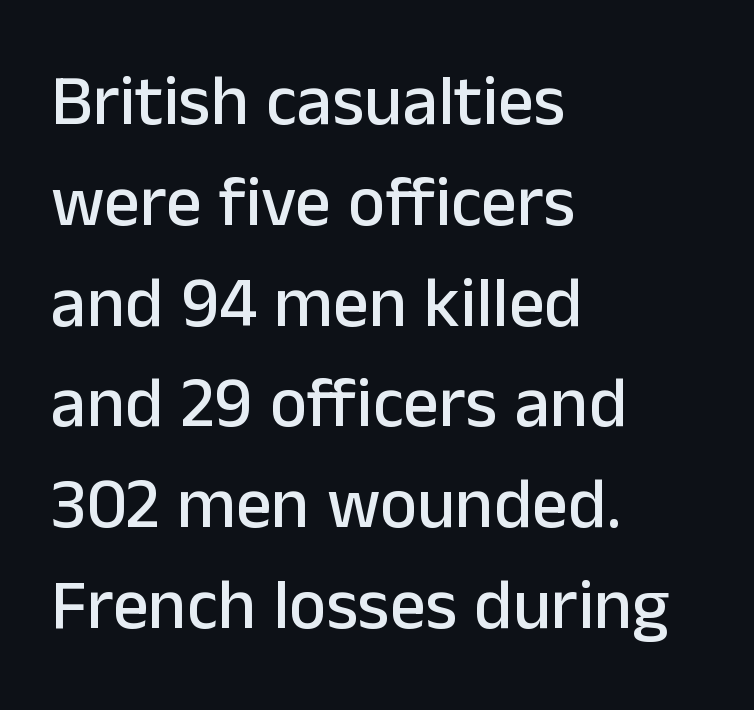
{"serif": "no", "italic": "no", "width": "normal", "stroke_contrast": "low", "x_height": "medium", "monospaced": "no", "underline": "no", "align": "left", "line_spacing": "normal", "line_spacing_ratio": 1.42, "letter_spacing": "normal", "letter_spacing_em": 0.0, "glyph_px": 71}
